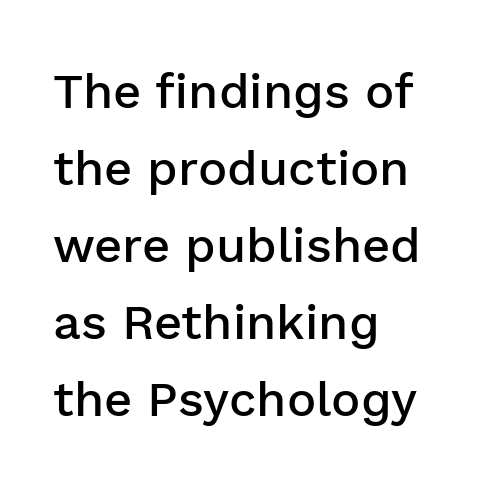
{"serif": "no", "italic": "no", "bold": "semi", "weight": "semibold", "width": "normal", "stroke_contrast": "low", "x_height": "medium", "monospaced": "no", "underline": "no", "align": "left", "line_spacing": "normal", "line_spacing_ratio": 1.57, "letter_spacing": "normal", "letter_spacing_em": 0.0, "glyph_px": 49}
